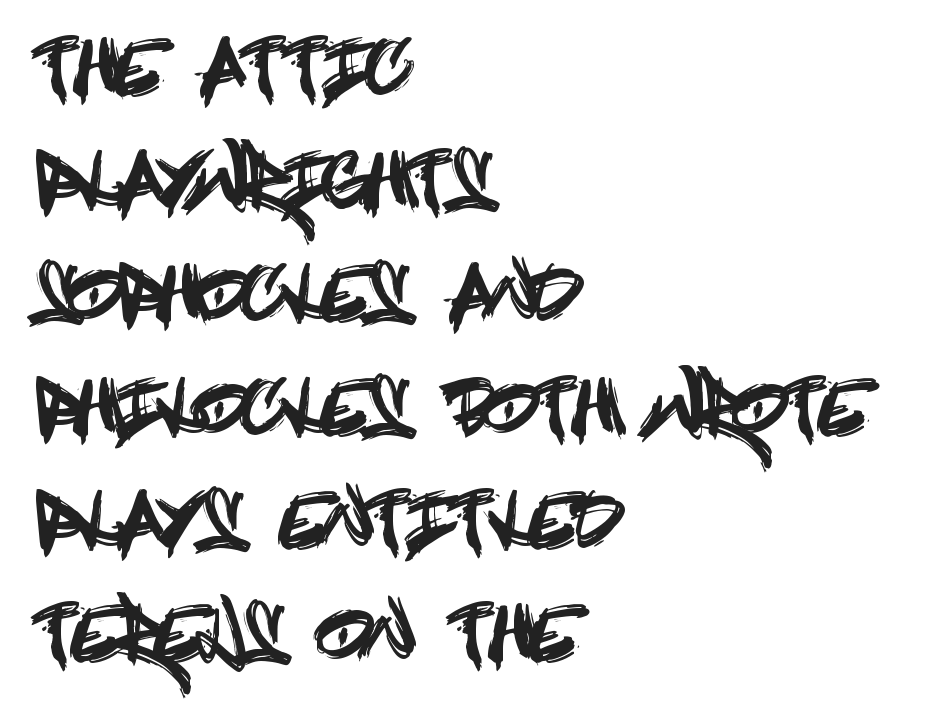
Q: Is the text italic (slanted)? A: Yes.
Q: Is the typeface a serif or a sans-serif typeface? A: Sans-serif.
Q: Is the text underlined? A: No.
Q: How is the paragraph aligned? A: Left-aligned.
Q: Is the spacing between letters normal or unusually wide? A: Normal.
Q: Is the spacing between lines tight, normal or loose? A: Normal.
Q: Width (condensed, normal, or wide)? A: Condensed.
Q: x-height? A: Large.
